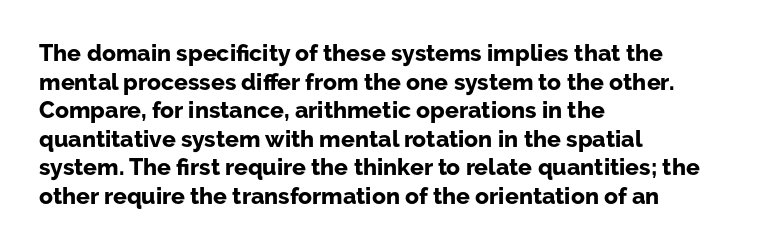
{"italic": "no", "bold": "yes", "underline": "no", "align": "left", "line_spacing_ratio": 1.24, "letter_spacing": "normal", "letter_spacing_em": 0.0, "glyph_px": 23}
